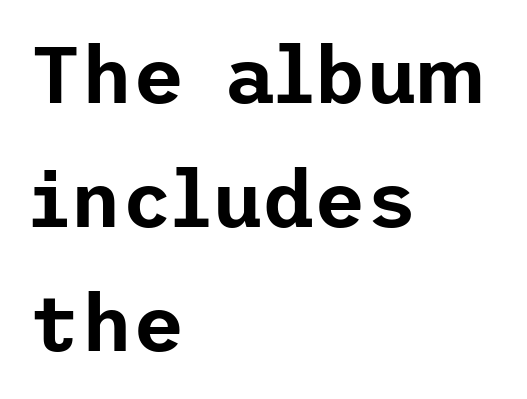
Lines of text with bare space underneath. The font's upright variant was chosen for this text. Observe the ordinary spacing: letters are neighbours, not strangers. Nothing sits at the stroke ends, so this counts as sans-serif.
